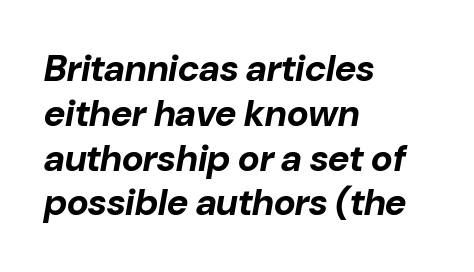
{"italic": "yes", "lean": "right", "slant_degrees": 10, "bold": "yes", "weight": "bold", "width": "normal", "stroke_contrast": "low", "x_height": "medium", "monospaced": "no", "underline": "no", "align": "left", "line_spacing_ratio": 1.21, "letter_spacing": "normal", "letter_spacing_em": 0.0, "glyph_px": 37}
